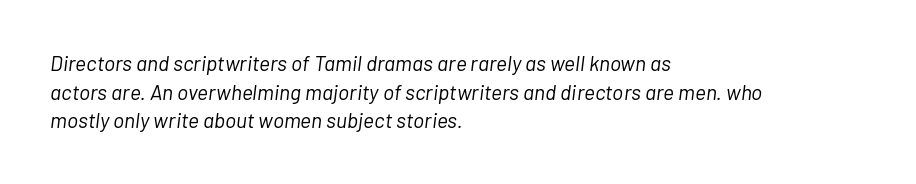
The image shows 21 px text type, italic (leaning right); set left-aligned, normal line spacing (1.36x), normal letter spacing, not underlined.
